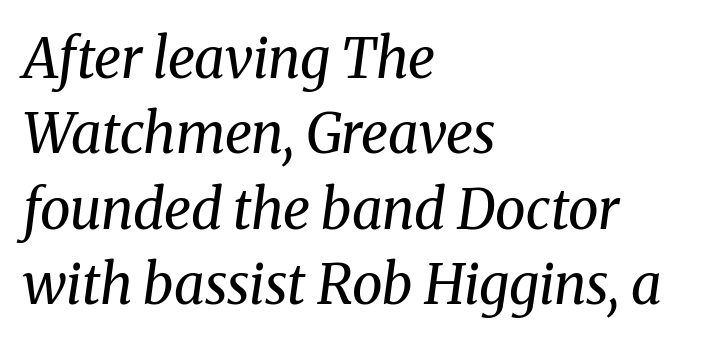
The axis of the letterforms is tilted away from vertical. Looks like regular typesetting: each glyph gets only the width it needs. Whoever set this chose a conventional vertical rhythm. Nothing unusual about the tracking: characters are spaced as the font intends. Notice how the passage keeps a crisp vertical edge on the left only.
